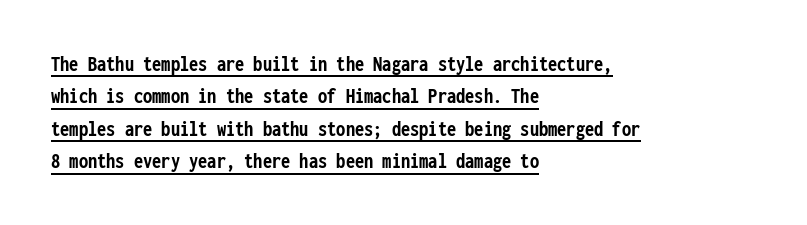
The face used here has the dense, thick strokes of a bold. In terms of letterspacing, this is plain default setting. This sample carries an underscore along the baseline area. The vertical gap from one line to the next is medium.
